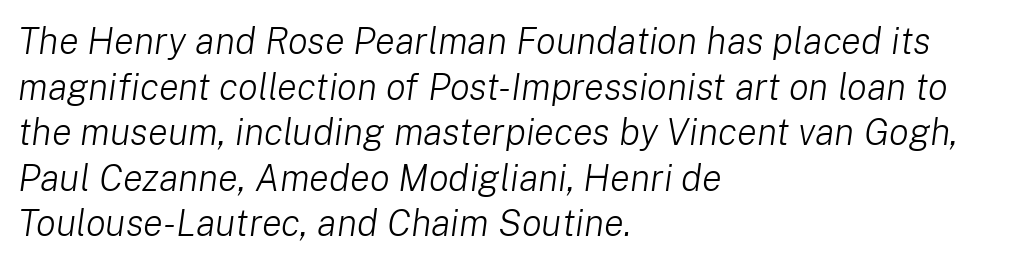
Has an underline been added? It has not. Slant detected: the letters are inclined. Honestly, the letter spacing is just normal — you wouldn't notice it. The compositor pushed each line to the left boundary. Bold? No — there's no thickening of the strokes.
